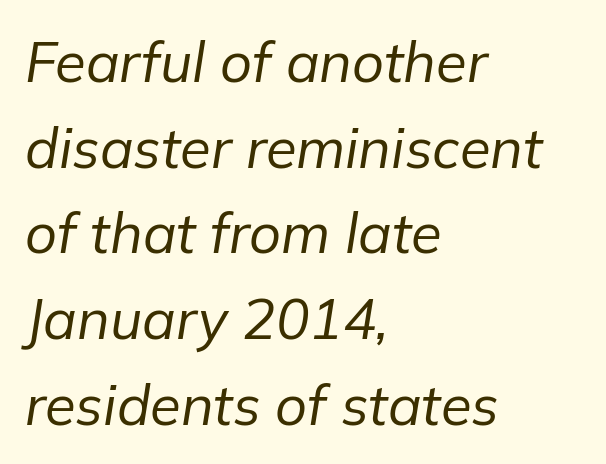
Reading down the column, the eye jumps a familiar distance to each next line. There's an unmistakable incline to the writing here. Does the copy run flush right? No — it runs flush left. Here the designer chose a conventional face with non-uniform glyph widths. Nothing heavy about these letters — not bold at all.
